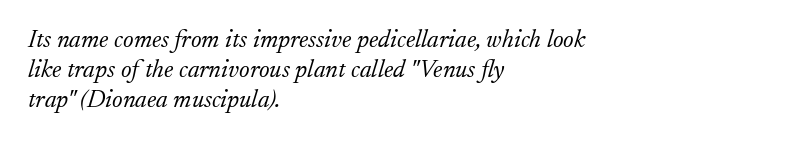
Q: Is the text bold? A: No.
Q: Is the text italic (slanted)? A: Yes, it leans right by about 17 degrees.
Q: Is the text underlined? A: No.
Q: How is the paragraph aligned? A: Left-aligned.
Q: Is the spacing between letters normal or unusually wide? A: Normal.
